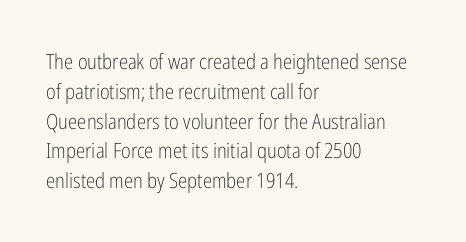
Q: Is the text bold? A: No.
Q: Is the text italic (slanted)? A: No, it is upright.
Q: Is the text underlined? A: No.
Q: How is the paragraph aligned? A: Left-aligned.
Q: Is the spacing between letters normal or unusually wide? A: Normal.
Q: Is the spacing between lines tight, normal or loose? A: Normal.
